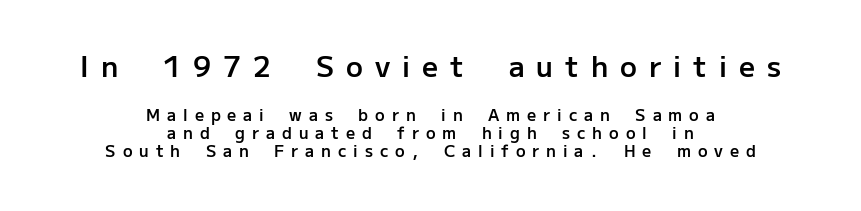
Each line is balanced around a shared central axis. In terms of weight, the rendering is demibold, just under bold. Designer's note — italics off, roman on. Cramped leading.
